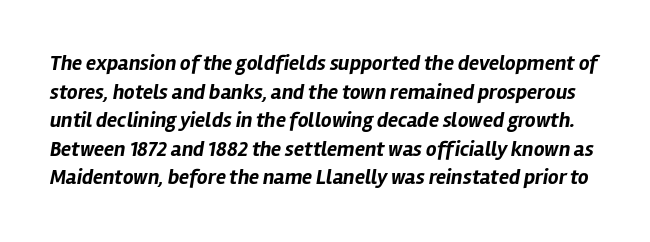
The image shows 21 px bold type, italic (leaning right); set normal line spacing (1.36x), normal letter spacing, not underlined.
